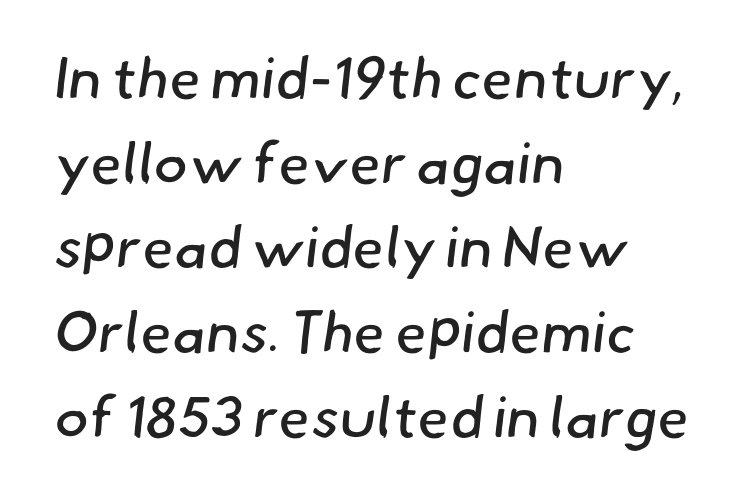
{"serif": "no", "bold": "no", "weight": "regular", "width": "normal", "stroke_contrast": "low", "x_height": "small", "monospaced": "no", "underline": "no", "align": "left", "line_spacing": "normal", "line_spacing_ratio": 1.46, "letter_spacing": "normal", "letter_spacing_em": 0.0, "glyph_px": 58}
